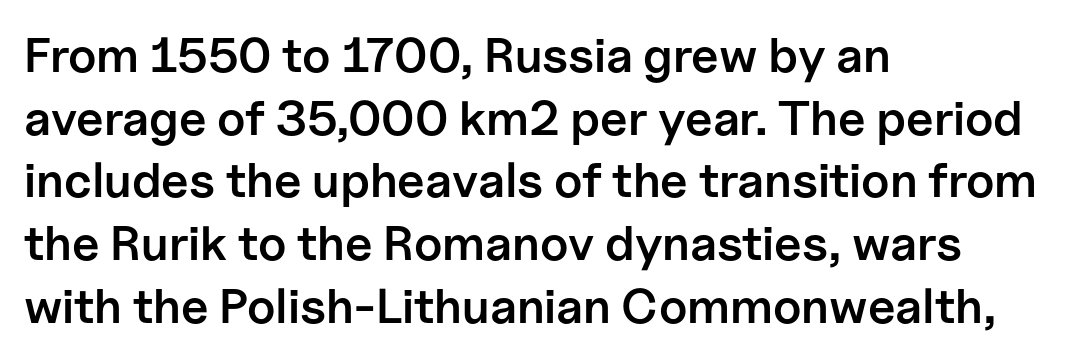
{"serif": "no", "italic": "no", "bold": "semi", "weight": "semibold", "width": "normal", "stroke_contrast": "low", "x_height": "medium", "monospaced": "no", "underline": "no", "align": "left", "line_spacing": "normal", "line_spacing_ratio": 1.28, "letter_spacing": "normal", "letter_spacing_em": 0.0, "glyph_px": 49}
